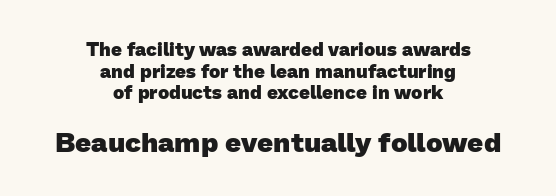
{"serif": "no", "bold": "yes", "weight": "heavy", "width": "normal", "stroke_contrast": "low", "x_height": "medium", "monospaced": "no", "underline": "no", "align": "center", "line_spacing": "tight", "line_spacing_ratio": 1.14, "letter_spacing": "normal", "letter_spacing_em": 0.0, "larger_block": "second", "size_ratio": 1.47, "glyph_px": 28}
